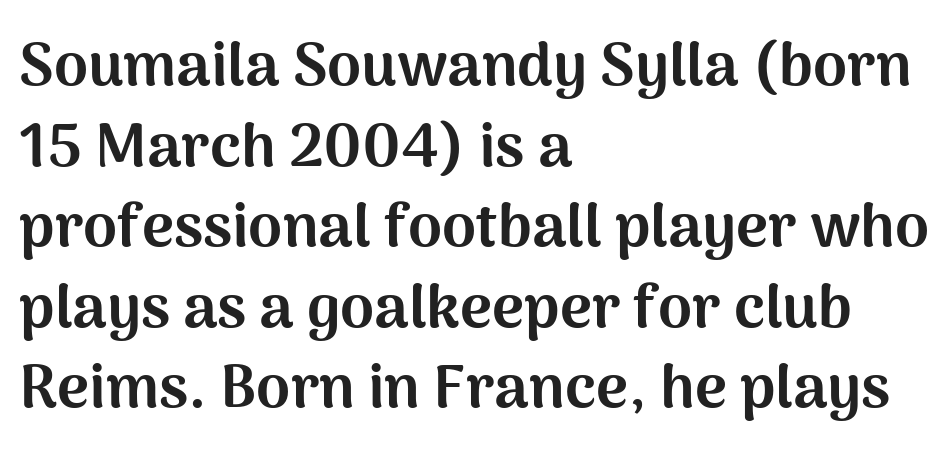
Spacing verdict: proportional, widths tailored to each character. Lines of text with bare space underneath. The lettering stays uniformly vertical, giving the passage a roman look. This is heavy type, rendered in bold. Regarding leading, the lines here are spaced in the standard way.
